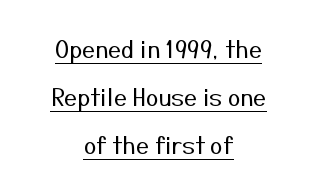
The compositor balanced each line on the midline. Compared with typical body copy, the letter spacing here is the same. Decoration check: the copy is underlined. Caption: face not bold, strokes unweighted.
